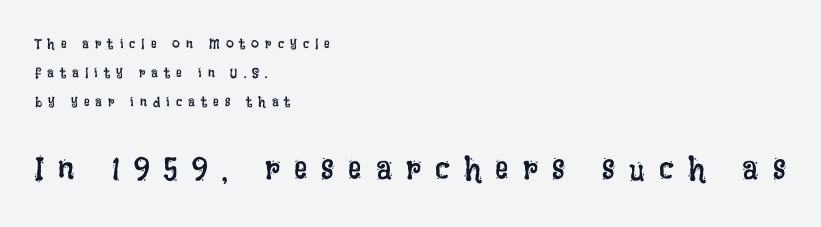
The image shows 33 px regular-weight, condensed type, upright; set left-aligned, loose line spacing (2.07x), unusually wide letter spacing (+0.43 em), not underlined; the second (bottom) block is 2.36x larger; low stroke contrast and a large x-height.
